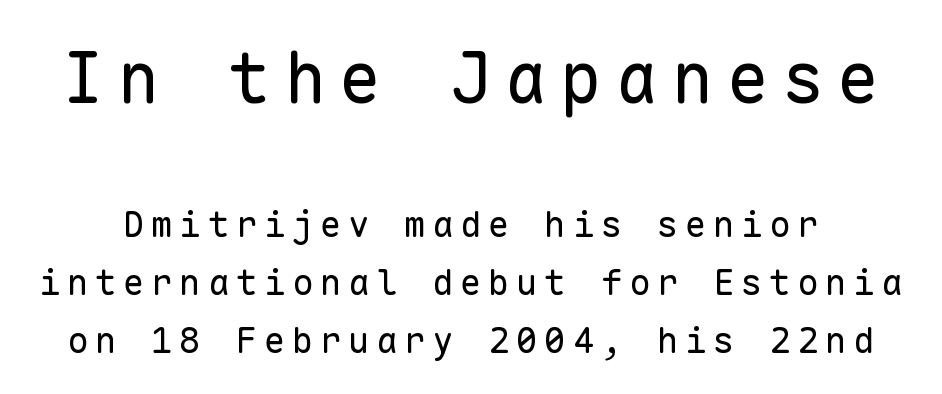
No letter is thick-stroked: the sample isn't bold. This layout puts the oversized block above and the modest block below. Each letter's strokes conclude bluntly, with no projecting serifs. Note the uniform advance width — an 'i' takes as much space as an 'm'. If you drew a line through each stem, it would be perfectly vertical. A clean baseline with only descenders dipping below it.
